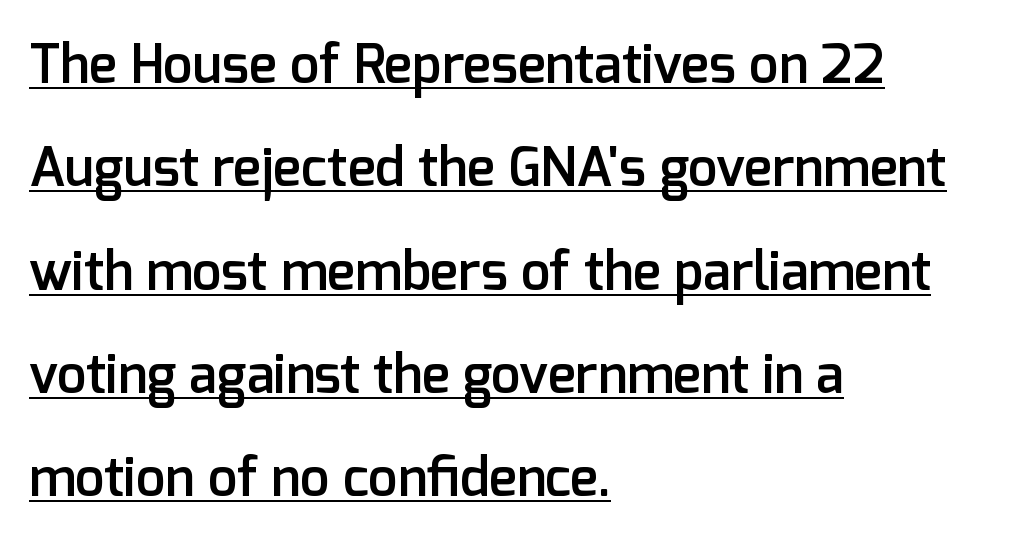
{"serif": "no", "italic": "no", "bold": "semi", "weight": "semibold", "width": "normal", "stroke_contrast": "low", "x_height": "medium", "monospaced": "no", "underline": "yes", "align": "left", "line_spacing": "loose", "line_spacing_ratio": 1.95, "letter_spacing": "normal", "letter_spacing_em": 0.0, "glyph_px": 53}
